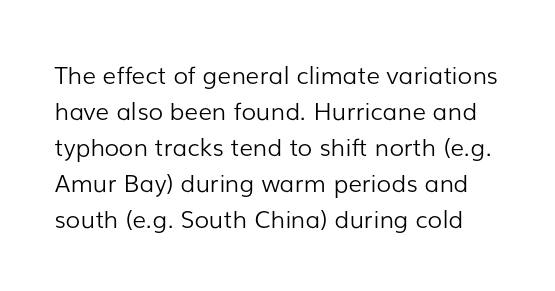
Q: Is the text bold? A: No.
Q: Is the text italic (slanted)? A: No, it is upright.
Q: Is the text underlined? A: No.
Q: Is the spacing between letters normal or unusually wide? A: Normal.
Q: Is the spacing between lines tight, normal or loose? A: Normal.
